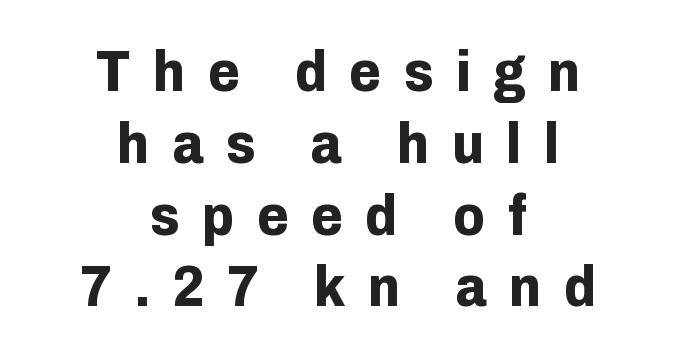
Q: Is the text bold? A: Yes.
Q: Is the text italic (slanted)? A: No, it is upright.
Q: Is the typeface a serif or a sans-serif typeface? A: Sans-serif.
Q: Is the text underlined? A: No.
Q: How is the paragraph aligned? A: Centered.
Q: Is the spacing between letters normal or unusually wide? A: Unusually wide.
Q: Is the spacing between lines tight, normal or loose? A: Normal.
Q: Width (condensed, normal, or wide)? A: Normal.
Q: Stroke contrast? A: Low.
Q: x-height? A: Medium.
Q: Monospaced? A: No.
